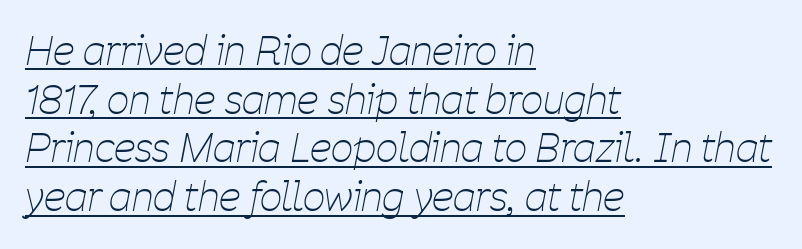
{"italic": "yes", "lean": "right", "slant_degrees": 11, "bold": "no", "weight": "thin", "width": "condensed", "stroke_contrast": "low", "x_height": "medium", "monospaced": "no", "underline": "yes", "align": "left", "line_spacing": "normal", "line_spacing_ratio": 1.25, "letter_spacing": "normal", "letter_spacing_em": 0.0, "glyph_px": 39}
